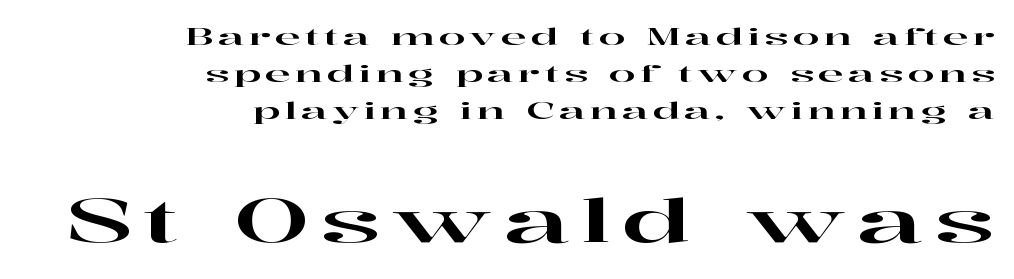
Vertically, the passage feels balanced, rows spaced as you'd expect. Typesetter's note — lower block bumped up in size, upper block left smaller. A typesetter would mark this as roman, not italic. Nobody drew a line under any word here. You can tell from the footed stems that serif type was used.
